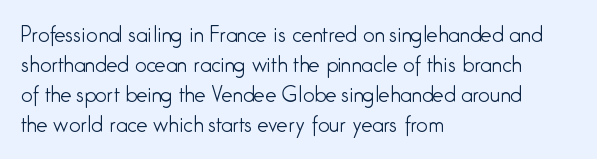
Q: Is the text bold? A: No.
Q: Is the text italic (slanted)? A: No, it is upright.
Q: Is the text underlined? A: No.
Q: How is the paragraph aligned? A: Left-aligned.
Q: Is the spacing between letters normal or unusually wide? A: Normal.
Q: Is the spacing between lines tight, normal or loose? A: Normal.
